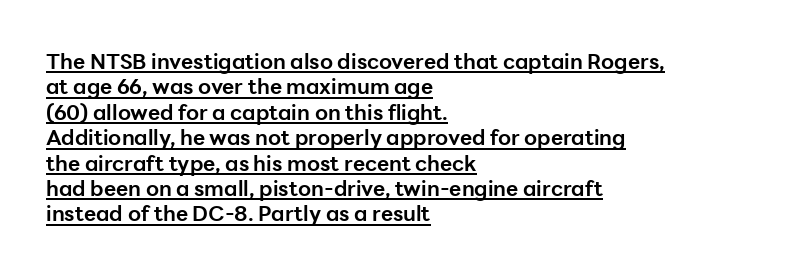
{"italic": "no", "bold": "yes", "underline": "yes", "align": "left", "line_spacing_ratio": 1.21, "letter_spacing": "normal", "letter_spacing_em": 0.0, "glyph_px": 21}
